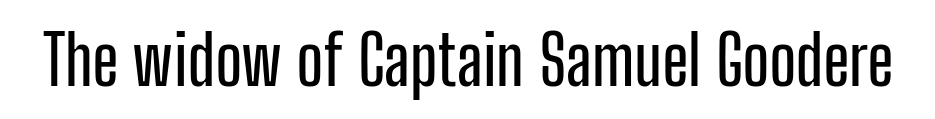
Q: Is the text italic (slanted)? A: No, it is upright.
Q: Is the typeface a serif or a sans-serif typeface? A: Sans-serif.
Q: Is the text underlined? A: No.
Q: Is the spacing between letters normal or unusually wide? A: Normal.
Q: Width (condensed, normal, or wide)? A: Condensed.
Q: Stroke contrast? A: Low.
Q: x-height? A: Medium.
Q: Monospaced? A: No.
